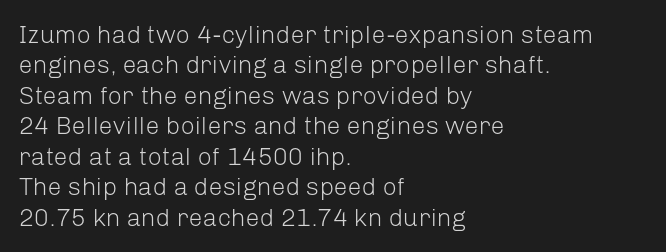
Q: Is the text bold? A: No.
Q: Is the text italic (slanted)? A: No, it is upright.
Q: Is the text underlined? A: No.
Q: How is the paragraph aligned? A: Left-aligned.
Q: Is the spacing between letters normal or unusually wide? A: Normal.
